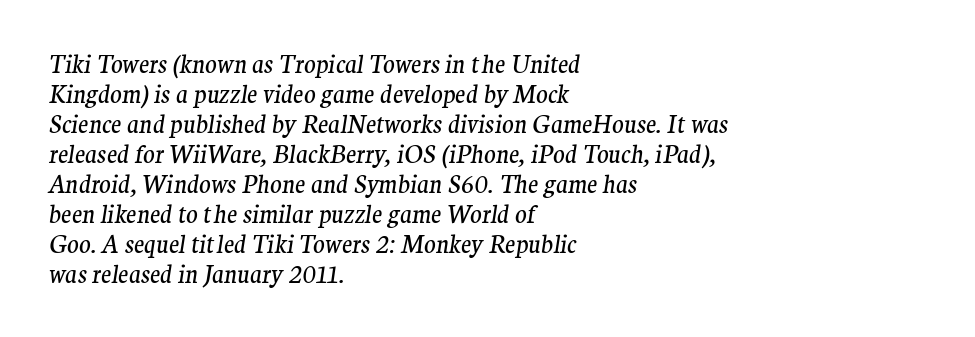
Check under the words: just untouched page. Compared with ordinary roman type, these characters are visibly tilted. One glance says typical: line gaps are just what's usual. Weight: in the light-to-regular range. Left-aligned paragraph, ragged on the right.
